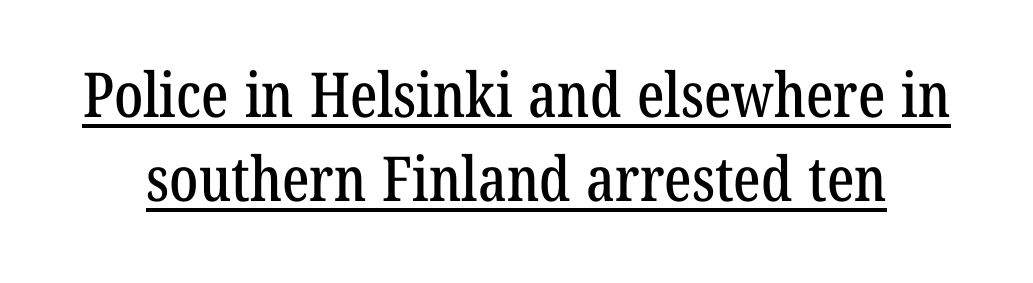
{"serif": "yes", "width": "condensed", "stroke_contrast": "low", "x_height": "medium", "monospaced": "no", "underline": "yes", "line_spacing": "normal", "line_spacing_ratio": 1.36, "letter_spacing": "normal", "letter_spacing_em": 0.0, "glyph_px": 62}
